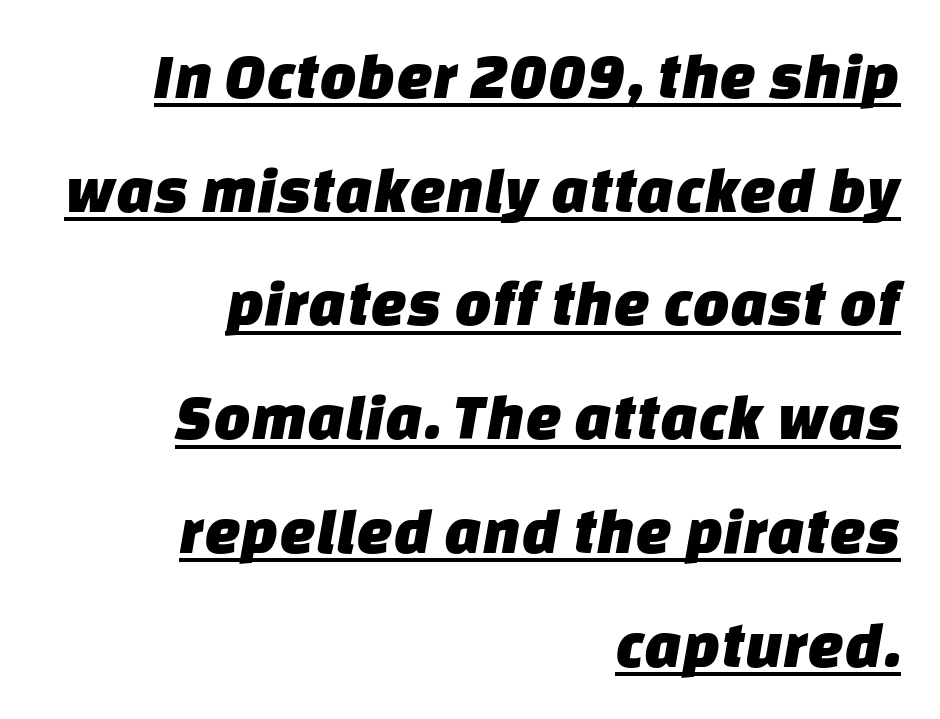
A continuous stroke trails under the words, as in a hyperlink. The rendering anchors every line to the right-hand side. Nothing sits at the stroke ends, so this counts as sans-serif. These lines are rendered in a variable-pitch font. Tracking value appears to be zero — textbook default spacing.
